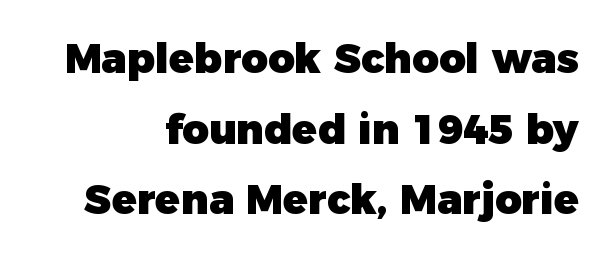
{"serif": "no", "italic": "no", "bold": "yes", "weight": "heavy", "width": "normal", "stroke_contrast": "low", "x_height": "medium", "monospaced": "no", "underline": "no", "line_spacing_ratio": 1.72, "letter_spacing": "normal", "letter_spacing_em": 0.0, "glyph_px": 41}
